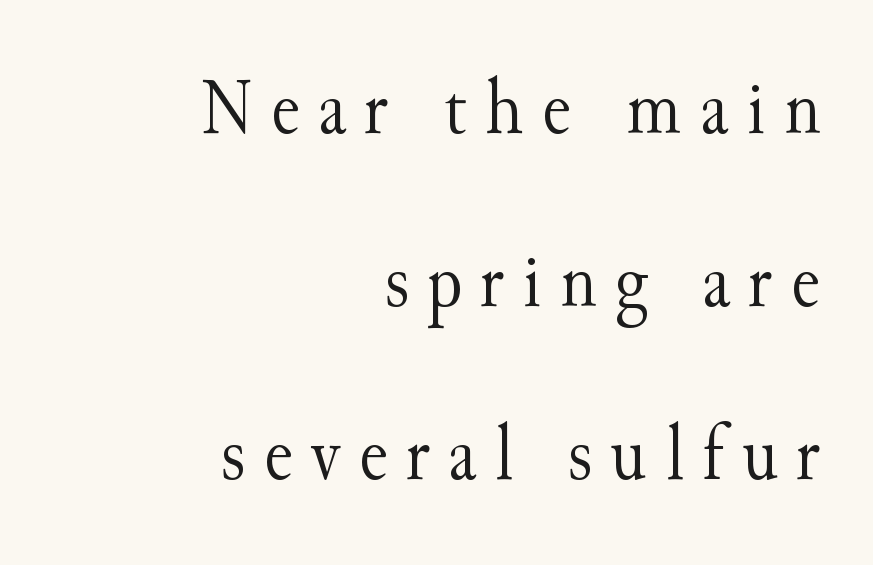
Caption: face not bold, strokes unweighted. Short and long lines alike share a common ending point at right. Is the letter spacing exaggerated? Yes — the characters are pushed far apart. Vertical spacing — loose. A typesetter would label this face a serif.
